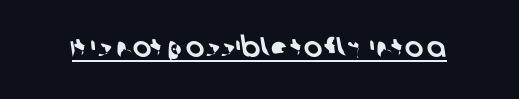
{"serif": "no", "width": "normal", "stroke_contrast": "low", "x_height": "large", "monospaced": "no", "underline": "yes", "letter_spacing": "normal", "letter_spacing_em": 0.0, "glyph_px": 28}
